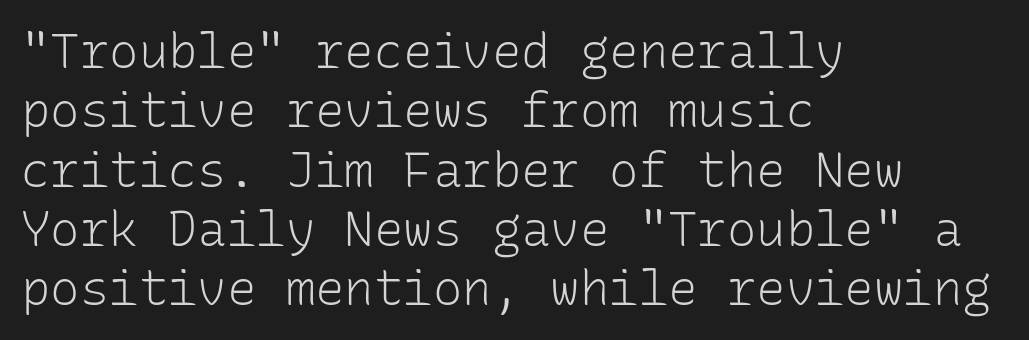
Counters stay open thanks to moderate or lighter strokes. Think of a typewriter: that constant character pitch is what you see here. Posture: straight, roman, zero tilt. Underline: absent. The line texture is even and compact thanks to regular tracking. Typeset ragged right — the left edge is the straight one.
